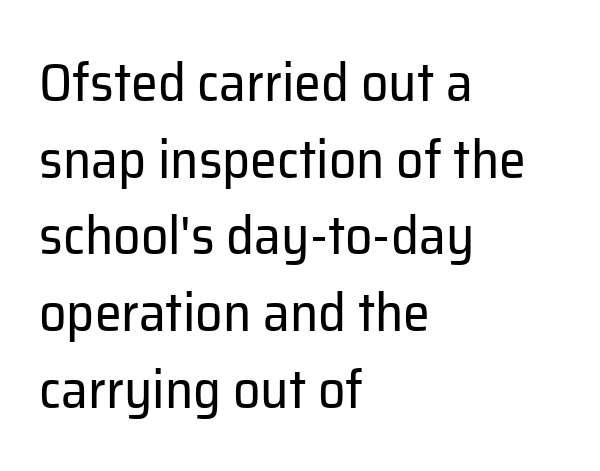
{"serif": "no", "italic": "no", "bold": "no", "weight": "regular", "width": "normal", "stroke_contrast": "low", "x_height": "medium", "monospaced": "no", "underline": "no", "align": "left", "line_spacing": "normal", "line_spacing_ratio": 1.42, "letter_spacing": "normal", "letter_spacing_em": 0.0, "glyph_px": 54}
